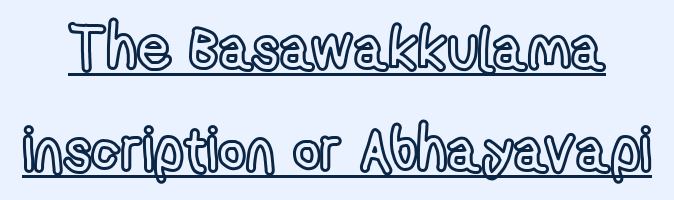
Caption: lettering with a line underneath. Note the varied advance widths — an 'i' is clearly narrower than an 'm'. Every stem runs plumb, perpendicular to the baseline. Compared with typical body copy, the letter spacing here is the same. The vertical gap from one line to the next is medium.
